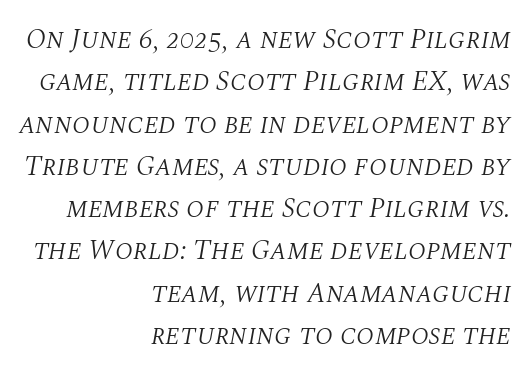
{"serif": "yes", "italic": "yes", "lean": "right", "slant_degrees": 10, "bold": "no", "weight": "light", "width": "normal", "stroke_contrast": "medium", "x_height": "large", "monospaced": "no", "underline": "no", "align": "right", "line_spacing": "normal", "line_spacing_ratio": 1.51, "letter_spacing": "normal", "letter_spacing_em": 0.0, "glyph_px": 28}
